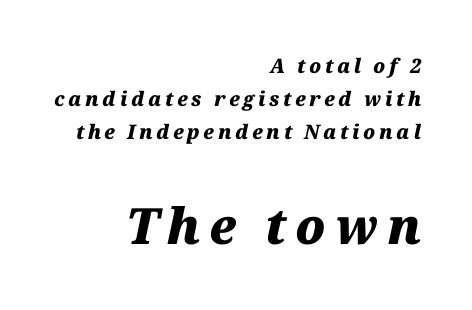
Horizontally, the lines are justified to the trailing edge only. Descenders hang freely into open space. Size contrast runs from small at the top to large at the bottom. Compared with typical paragraphs, the rows here are spaced about the same. Heavy, bold letterforms.
